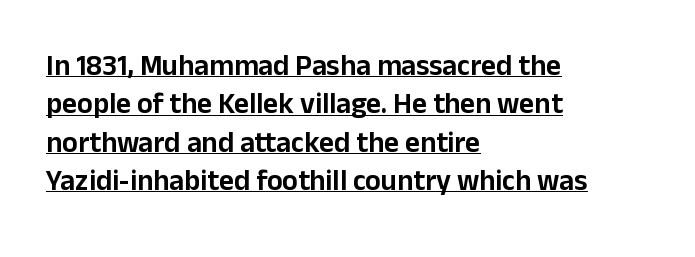
{"serif": "no", "italic": "no", "width": "normal", "stroke_contrast": "low", "x_height": "medium", "monospaced": "no", "underline": "yes", "align": "left", "line_spacing": "normal", "line_spacing_ratio": 1.32, "letter_spacing": "normal", "letter_spacing_em": 0.0, "glyph_px": 29}
